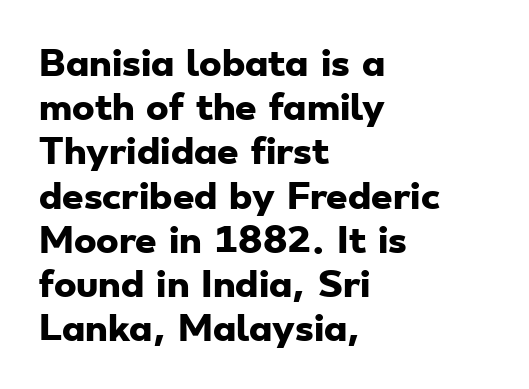
The image shows 34 px heavy, wide sans-serif type; set left-aligned, normal line spacing (1.3x), normal letter spacing, not underlined; low stroke contrast and a small x-height.
